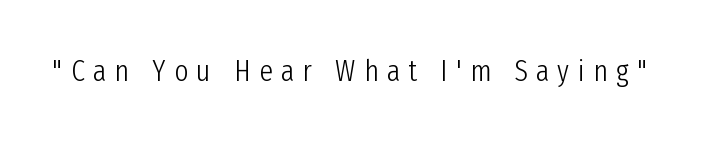
Spacing verdict: proportional, widths tailored to each character. Lines of text with bare space underneath. The letters carry no serifs — their stems end cleanly without finishing strokes. Spacing between characters has been opened up far beyond the box default. If you drew a line through each stem, it would be perfectly vertical. Bold? No — there's no thickening of the strokes.
